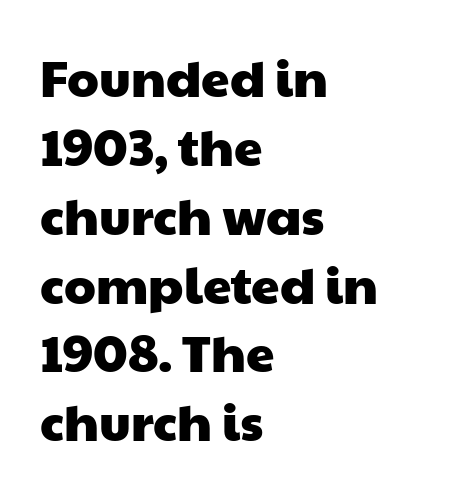
{"serif": "no", "width": "wide", "stroke_contrast": "low", "x_height": "medium", "monospaced": "no", "underline": "no", "align": "left", "line_spacing": "normal", "line_spacing_ratio": 1.35, "letter_spacing": "normal", "letter_spacing_em": 0.0, "glyph_px": 51}
